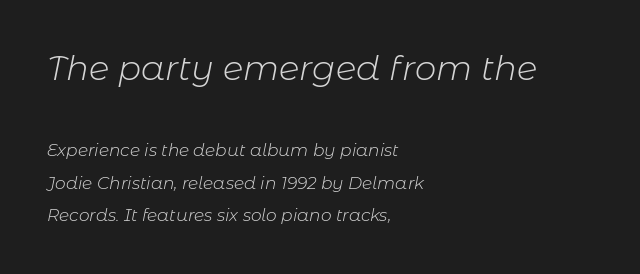
The passage shown is typed in a proportional face where columns would drift. The passage shown is not underscored anywhere. In CSS terms this would be text-align: left. The gaps between neighbouring characters are ordinary and unremarkable. Vertical spacing — loose. In this sample the first text group is rendered at the bigger scale.
